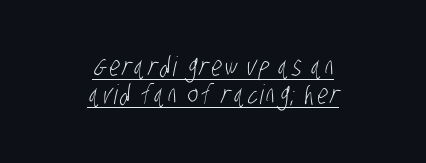
What's the leading like? Squeezed, with rows nearly overlapping. In designer terms, the underline attribute is active on this setting. Stroke thickness stays within the range of a standard reading face or lighter. The paragraph has two soft edges and a firm central axis.
